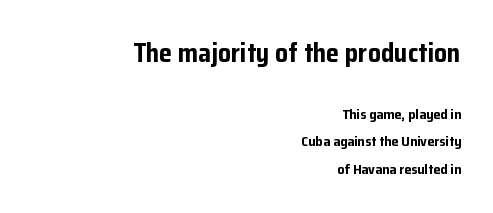
Reading down the block, your eye finds every line finishing at a fixed right position. Tracking here is standard; glyphs follow each other at the usual distance. This sample trades compactness for vertical openness between lines. Typographic density is high because the face is bold. The area under the type is left untouched. Notice how the stems are strictly vertical — no italics here.
